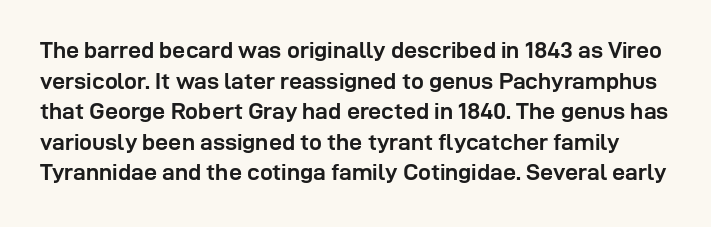
{"italic": "no", "bold": "yes", "underline": "no", "line_spacing": "normal", "line_spacing_ratio": 1.33, "letter_spacing": "normal", "letter_spacing_em": 0.0, "glyph_px": 23}
